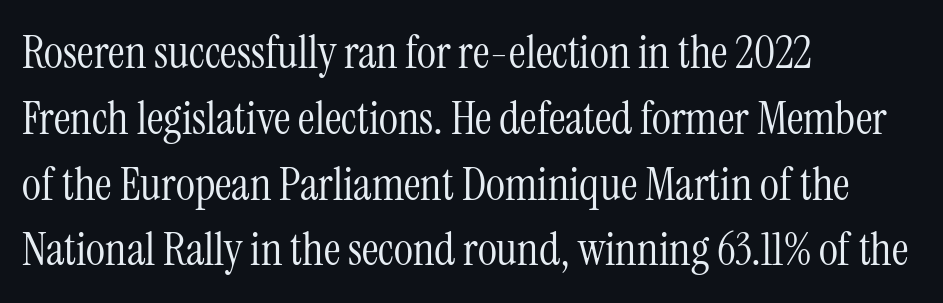
Q: Is the text bold? A: No.
Q: Is the text italic (slanted)? A: No, it is upright.
Q: Is the typeface a serif or a sans-serif typeface? A: Serif.
Q: Is the text underlined? A: No.
Q: How is the paragraph aligned? A: Left-aligned.
Q: Is the spacing between letters normal or unusually wide? A: Normal.
Q: Is the spacing between lines tight, normal or loose? A: Normal.
Q: Width (condensed, normal, or wide)? A: Condensed.
Q: Stroke contrast? A: Medium.
Q: x-height? A: Medium.
Q: Monospaced? A: No.
